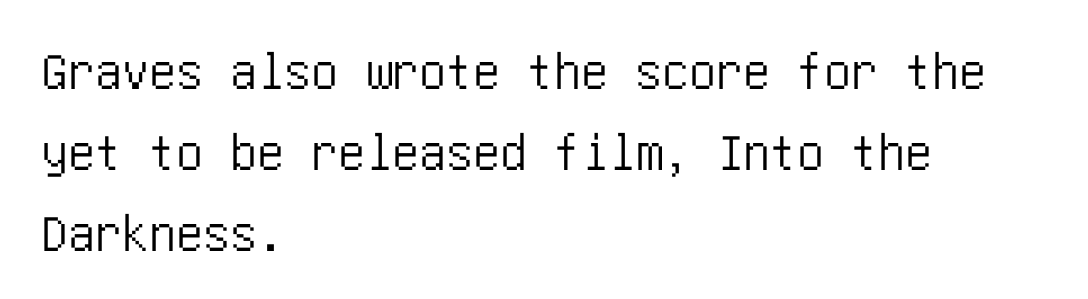
{"serif": "no", "italic": "no", "width": "condensed", "stroke_contrast": "low", "x_height": "large", "underline": "no", "align": "left", "line_spacing": "normal", "line_spacing_ratio": 1.5, "letter_spacing": "normal", "letter_spacing_em": 0.0, "glyph_px": 54}
